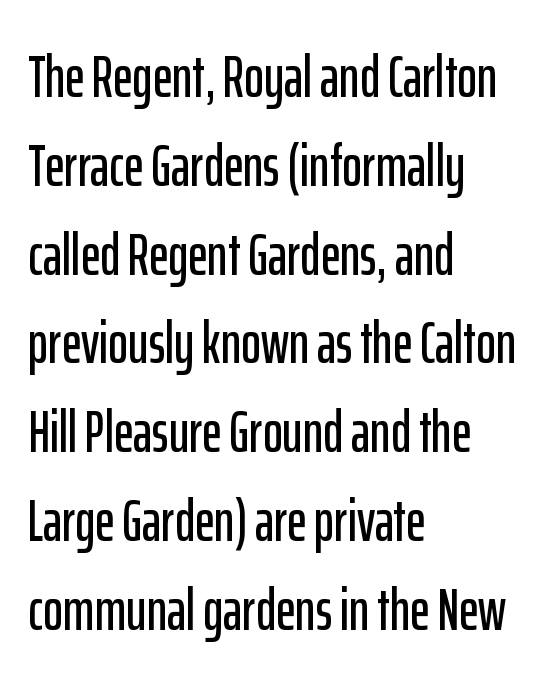
Q: Is the text italic (slanted)? A: No, it is upright.
Q: Is the typeface a serif or a sans-serif typeface? A: Sans-serif.
Q: Is the text underlined? A: No.
Q: How is the paragraph aligned? A: Left-aligned.
Q: Is the spacing between letters normal or unusually wide? A: Normal.
Q: Is the spacing between lines tight, normal or loose? A: Normal.
Q: Width (condensed, normal, or wide)? A: Condensed.
Q: Stroke contrast? A: Low.
Q: x-height? A: Medium.
Q: Monospaced? A: No.
